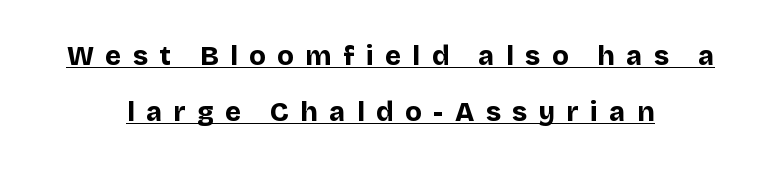
You could only call the tracking loose — the letters float apart. In terms of leading, this rendering errs on the spacious side. No italicization has been applied; the sample stays upright. On the weight axis this lands at bold, roughly 700.
